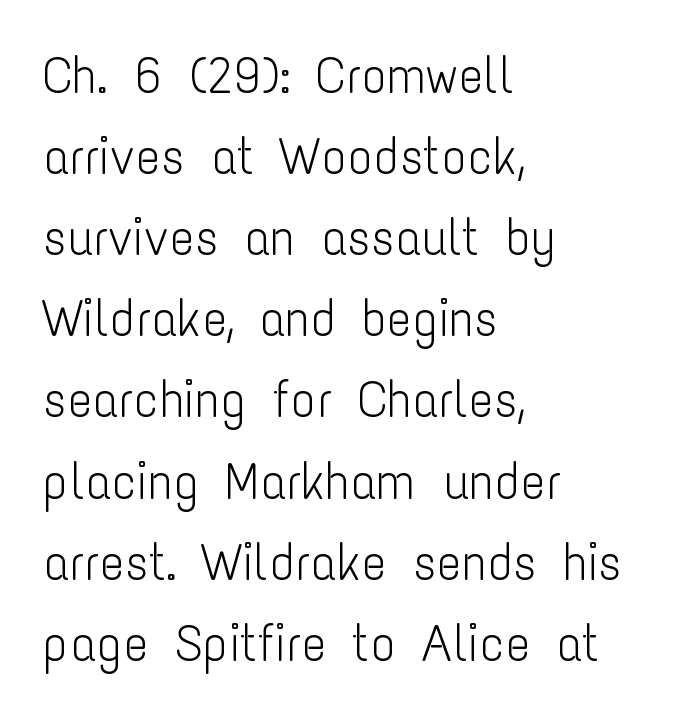
Each stroke keeps to a modest, everyday thickness or less. Rows of type keep a routine distance in the vertical direction. Underline: absent. The type sits square on the baseline with zero lean. The passage shown is typed in a proportional face where columns would drift. Each letter's strokes conclude bluntly, with no projecting serifs.
